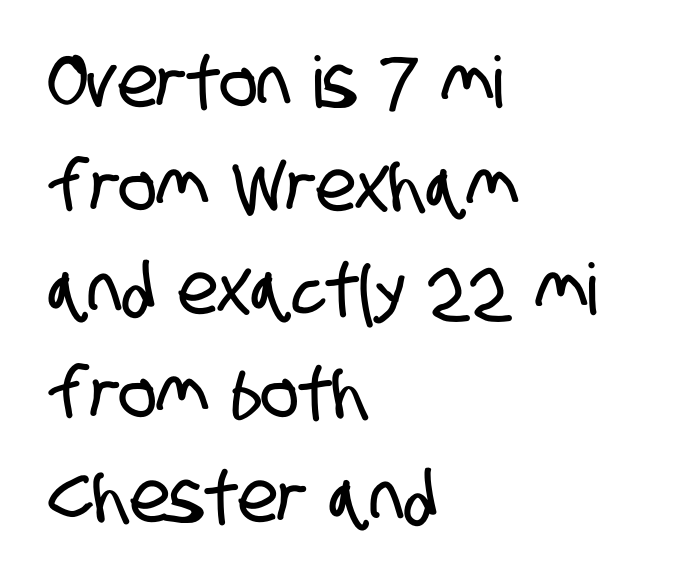
Inter-character spacing is left at the font's built-in metrics. Is there much room between lines? A standard amount, neither cramped nor airy. Each line starts at the same left margin while the right side varies. I'd call this a sans setting — the letters go barefoot.
